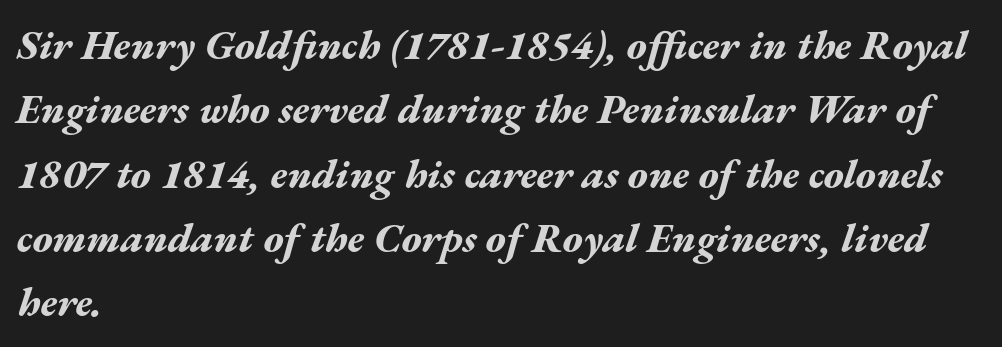
{"italic": "yes", "lean": "right", "slant_degrees": 17, "bold": "yes", "weight": "bold", "width": "wide", "stroke_contrast": "medium", "x_height": "medium", "monospaced": "no", "underline": "no", "align": "left", "line_spacing": "normal", "line_spacing_ratio": 1.57, "letter_spacing": "normal", "letter_spacing_em": 0.0, "glyph_px": 41}
